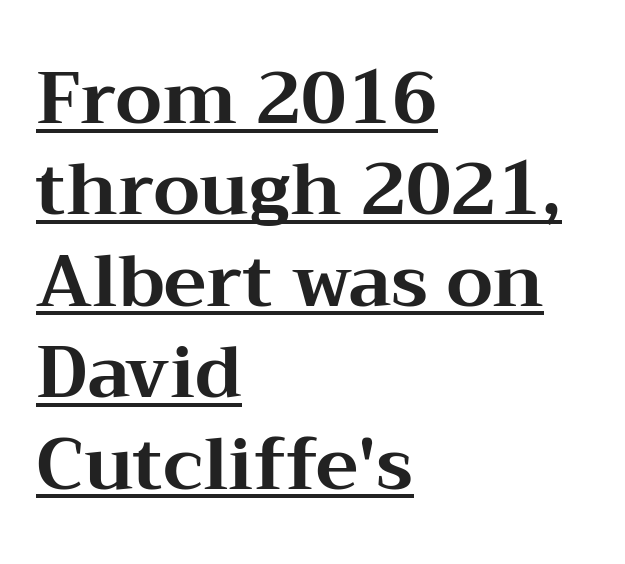
The image shows 72 px bold, wide serif type, upright; set left-aligned, normal line spacing (1.27x), normal letter spacing, underlined; medium stroke contrast and a medium x-height.
